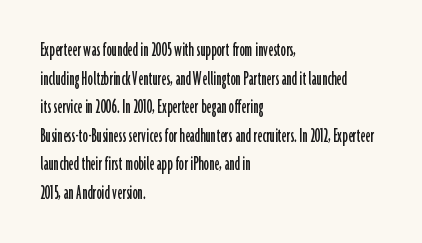
The rendering keeps characters at their native spacing. Does the lettering tilt? It doesn't — this is upright. Descender tails drop into unmarked territory. The lines sit at an ordinary, default distance from one another. One-word summary of the alignment: left.
